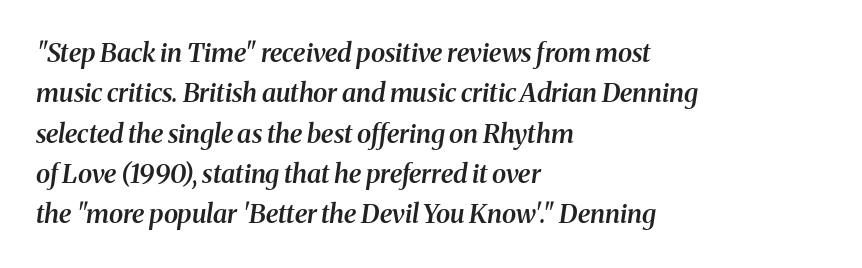
The image shows 26 px text type, italic (leaning right); set left-aligned, normal line spacing (1.55x), normal letter spacing, not underlined.
